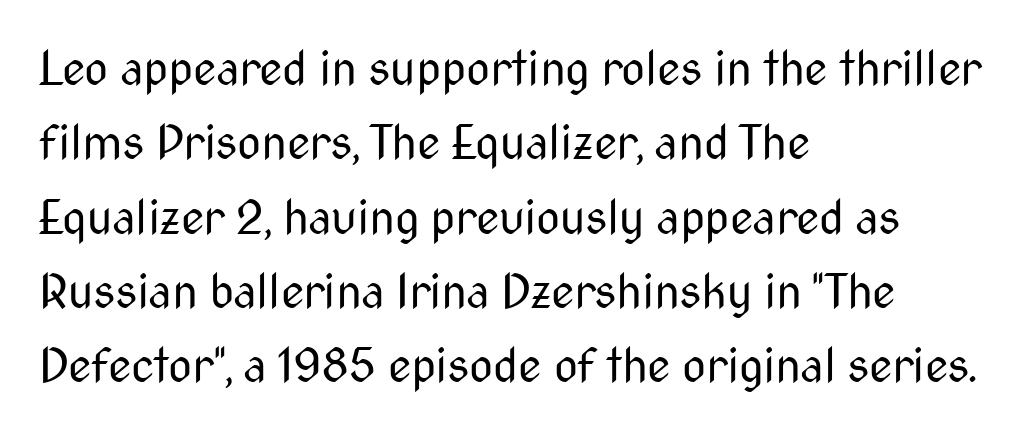
Leftover space on each line is placed entirely after the last word. Clear beneath every line of the passage. Honestly, the letter spacing is just normal — you wouldn't notice it. These lines are rendered in a variable-pitch font. Compared with typical paragraphs, the rows here are spaced about the same.
